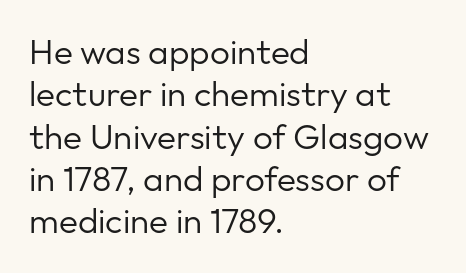
This sample uses plain, unmodified letter spacing. The passage is arranged the way most books set body copy — flush left. Weight: in the light-to-regular range. A typesetter would call this proportional, since set widths differ per character. Vertical strokes here are truly vertical. Nothing sits at the stroke ends, so this counts as sans-serif.
